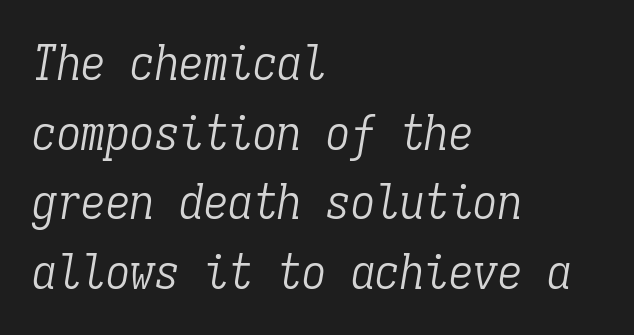
Q: Is the text bold? A: No.
Q: Is the text italic (slanted)? A: Yes, it leans right by about 9 degrees.
Q: Is the typeface a serif or a sans-serif typeface? A: Serif.
Q: Is the text underlined? A: No.
Q: How is the paragraph aligned? A: Left-aligned.
Q: Is the spacing between letters normal or unusually wide? A: Normal.
Q: Is the spacing between lines tight, normal or loose? A: Normal.
Q: Width (condensed, normal, or wide)? A: Condensed.
Q: Stroke contrast? A: Low.
Q: x-height? A: Medium.
Q: Monospaced? A: Yes.
